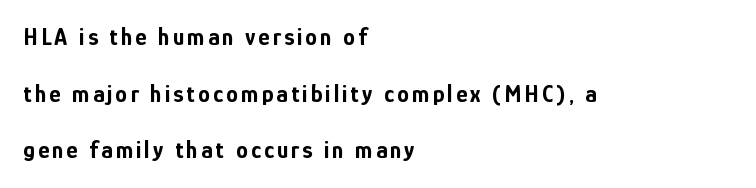
The designer dialed line spacing up above the default. The ragged edge is on the right, which tells us the setting is flush left. Ascenders rise straight up at ninety degrees. Any mark beneath the type? The region is blank. Typesetter's note: full bold, strokes at maximum text heaviness.
